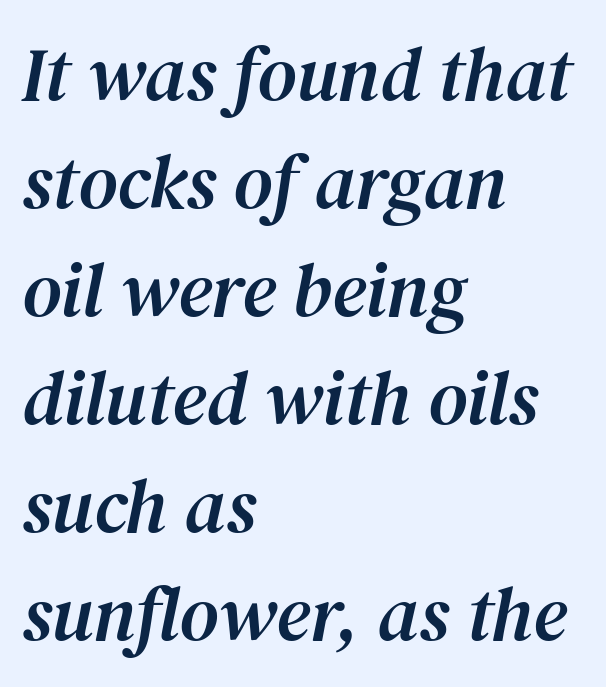
{"serif": "yes", "italic": "yes", "lean": "right", "slant_degrees": 12, "width": "normal", "stroke_contrast": "medium", "x_height": "medium", "monospaced": "no", "underline": "no", "align": "left", "line_spacing": "normal", "line_spacing_ratio": 1.42, "letter_spacing": "normal", "letter_spacing_em": 0.0, "glyph_px": 76}
